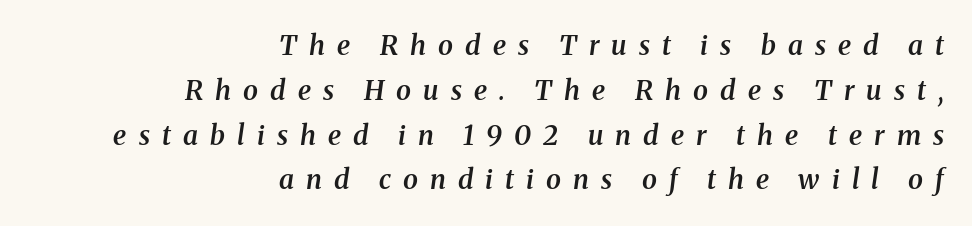
{"italic": "yes", "lean": "right", "slant_degrees": 8, "bold": "semi", "underline": "no", "align": "right", "line_spacing": "normal", "line_spacing_ratio": 1.66, "letter_spacing": "wide", "letter_spacing_em": 0.45, "glyph_px": 27}
